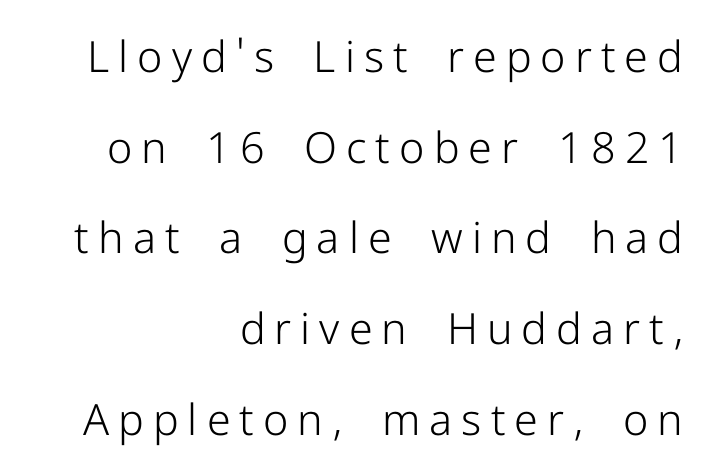
Characters follow at a spacing far wider than the type designer built in. No letter is thick-stroked: the sample isn't bold. You could fit nearly another row in the gap between these rows. Visually the block forms a straight wall on the right and a jagged coastline on the left.
